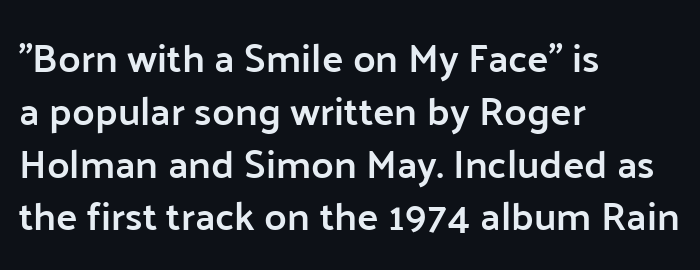
The image shows 40 px semibold sans-serif type, upright; set left-aligned, normal line spacing (1.32x), normal letter spacing, not underlined; low stroke contrast and a medium x-height.
